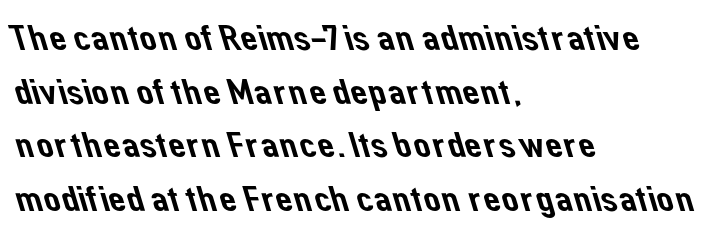
Q: Is the typeface a serif or a sans-serif typeface? A: Sans-serif.
Q: Is the text underlined? A: No.
Q: How is the paragraph aligned? A: Left-aligned.
Q: Is the spacing between letters normal or unusually wide? A: Normal.
Q: Is the spacing between lines tight, normal or loose? A: Normal.
Q: Width (condensed, normal, or wide)? A: Normal.
Q: Stroke contrast? A: Low.
Q: x-height? A: Medium.
Q: Monospaced? A: No.
